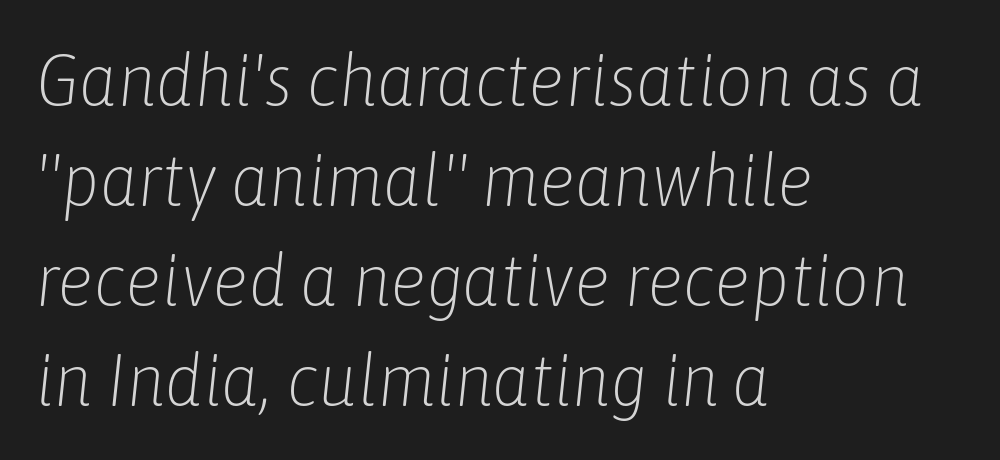
The image shows 74 px light, condensed type, italic (leaning right); set left-aligned, normal line spacing (1.35x), normal letter spacing, not underlined; low stroke contrast and a medium x-height.
